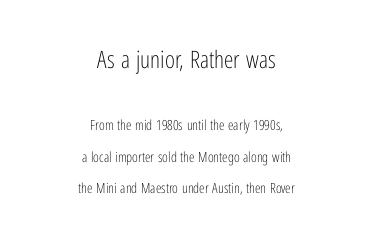
You could fit nearly another row in the gap between these rows. A student would call this center alignment; a typographer would say set centered. The initial chunk of copy outweighs the following chunk in type size. The zone under the glyphs is completely vacant. Each word holds together tightly as a unit, with standard inter-letter gaps. Notice how the stems are strictly vertical — no italics here.
